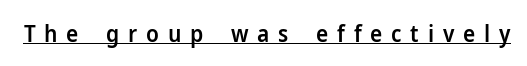
Nope, not italic — everything's standing straight. Compared with undecorated copy, this sample adds a rule below the words. You could only call the tracking loose — the letters float apart. Weight: semibold (demi).
